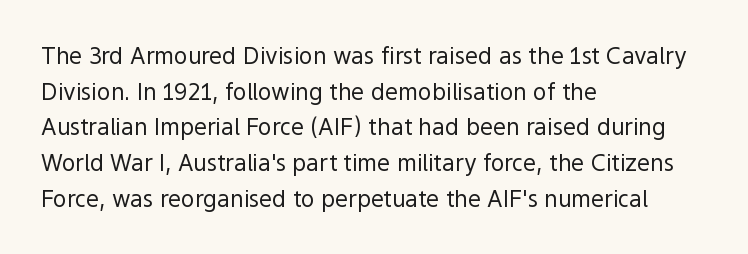
Q: Is the text bold? A: No.
Q: Is the text italic (slanted)? A: No, it is upright.
Q: Is the text underlined? A: No.
Q: How is the paragraph aligned? A: Left-aligned.
Q: Is the spacing between letters normal or unusually wide? A: Normal.
Q: Is the spacing between lines tight, normal or loose? A: Normal.
